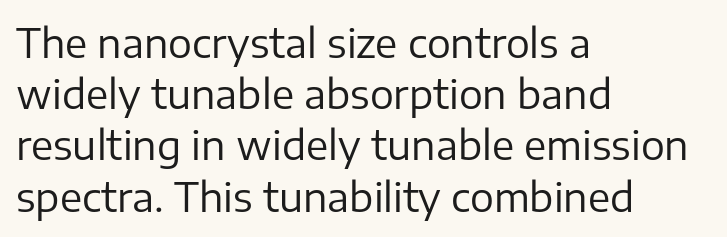
{"serif": "no", "italic": "no", "bold": "no", "weight": "regular", "width": "normal", "stroke_contrast": "low", "x_height": "medium", "monospaced": "no", "underline": "no", "align": "left", "line_spacing": "normal", "line_spacing_ratio": 1.28, "letter_spacing": "normal", "letter_spacing_em": 0.0, "glyph_px": 40}
